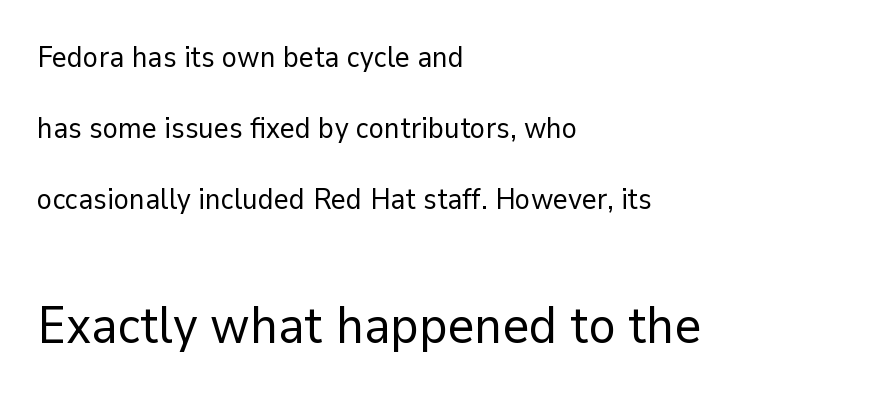
{"serif": "no", "italic": "no", "bold": "no", "weight": "regular", "width": "normal", "stroke_contrast": "low", "x_height": "medium", "monospaced": "no", "underline": "no", "align": "left", "line_spacing": "loose", "line_spacing_ratio": 2.45, "letter_spacing": "normal", "letter_spacing_em": 0.0, "larger_block": "second", "size_ratio": 1.76, "glyph_px": 51}
